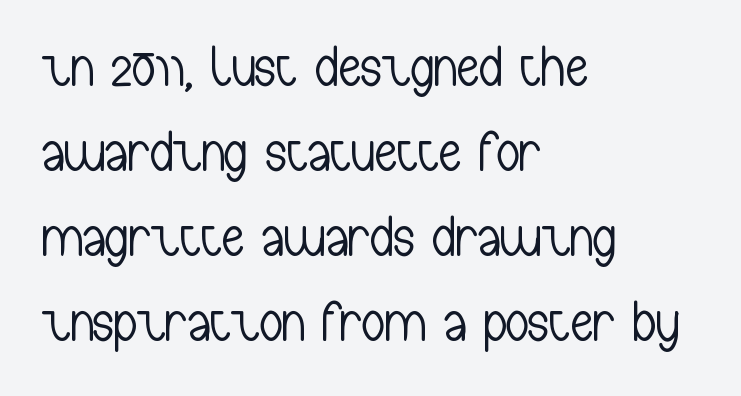
Caption: face not bold, strokes unweighted. The letters stand straight up with perfectly vertical stems. Quick note: interline space is typical. This rendering employs a face without finishing strokes, i.e., a sans-serif. Look at the tracking — it's just the regular setting, nothing added.
